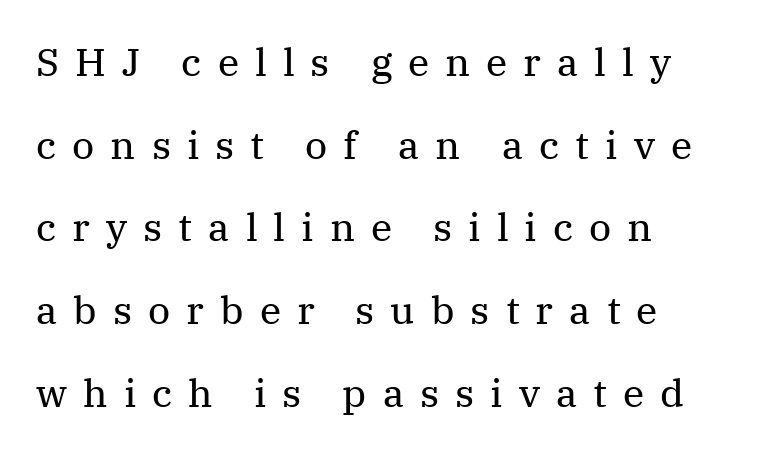
The glyphs are unaccompanied by any horizontal stroke below them. Stem width sits at or under what a default text font uses. Every character sits straight up, as roman type does. Visually the block forms a straight wall on the left and a jagged coastline on the right.
